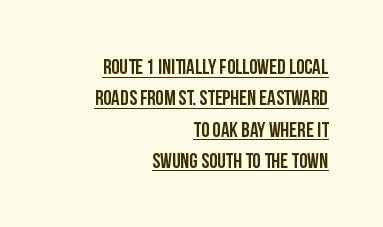
Q: Is the text italic (slanted)? A: No, it is upright.
Q: Is the text underlined? A: Yes.
Q: How is the paragraph aligned? A: Right-aligned.
Q: Is the spacing between letters normal or unusually wide? A: Normal.
Q: Is the spacing between lines tight, normal or loose? A: Normal.
